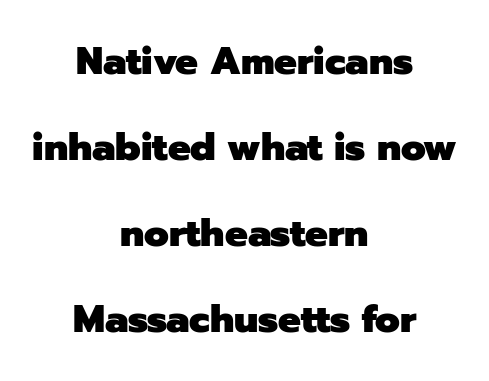
Notice how the stems are strictly vertical — no italics here. The strip under each line holds only bare page. This sample has the flowing, uneven cadence of proportional lettering. Does the leading feel generous? Absolutely, it's lavish.
